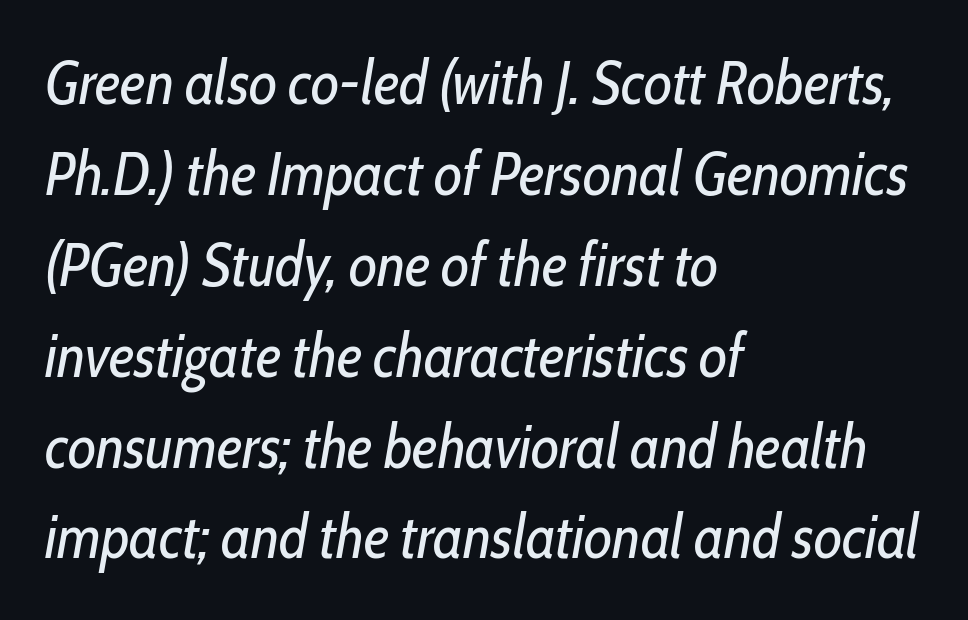
Proportional: the letters do not fall into vertical columns. The font is comparable to plain body text, perhaps lighter. Students, observe: this is what conventionally led text looks like. These lines keep a tight, regular rhythm from letter to letter. Horizontally, the lines are justified to the leading edge only. The strip under each line holds only bare page.
